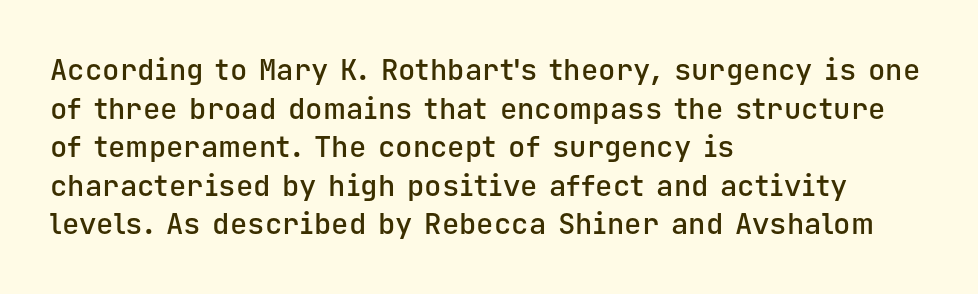
Q: Is the text bold? A: Semi-bold.
Q: Is the text italic (slanted)? A: No, it is upright.
Q: Is the typeface a serif or a sans-serif typeface? A: Sans-serif.
Q: Is the text underlined? A: No.
Q: How is the paragraph aligned? A: Left-aligned.
Q: Is the spacing between letters normal or unusually wide? A: Normal.
Q: Is the spacing between lines tight, normal or loose? A: Normal.
Q: Width (condensed, normal, or wide)? A: Normal.
Q: Stroke contrast? A: Low.
Q: x-height? A: Medium.
Q: Monospaced? A: Yes.
